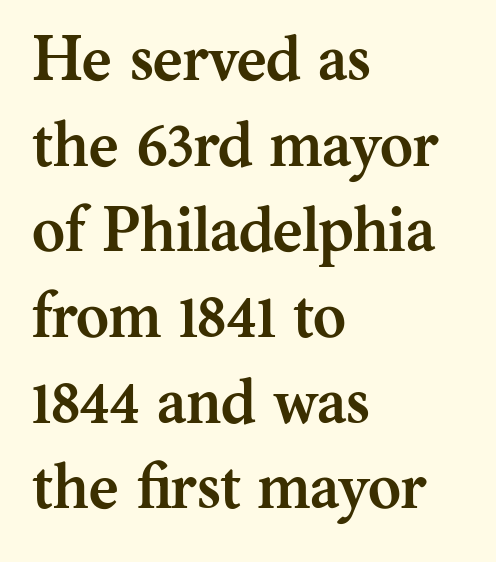
The horizontal fit of the characters is conventional and even. Check where the strokes stop: tiny serifs finish them off. Chunky letters — that's bold for sure. Quick note: interline space is typical.
